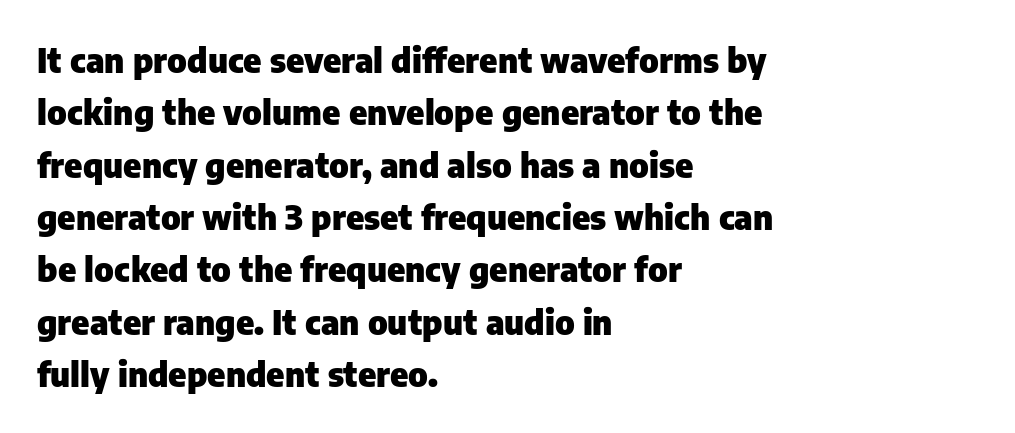
{"serif": "no", "italic": "no", "bold": "yes", "weight": "heavy", "width": "normal", "stroke_contrast": "low", "x_height": "medium", "monospaced": "no", "underline": "no", "align": "left", "line_spacing": "normal", "line_spacing_ratio": 1.54, "letter_spacing": "normal", "letter_spacing_em": 0.0, "glyph_px": 34}
